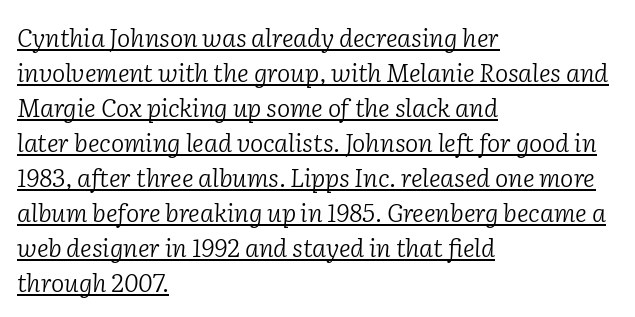
{"italic": "yes", "lean": "right", "slant_degrees": 2, "bold": "no", "underline": "yes", "align": "left", "line_spacing": "normal", "line_spacing_ratio": 1.4, "letter_spacing": "normal", "letter_spacing_em": 0.0, "glyph_px": 25}
